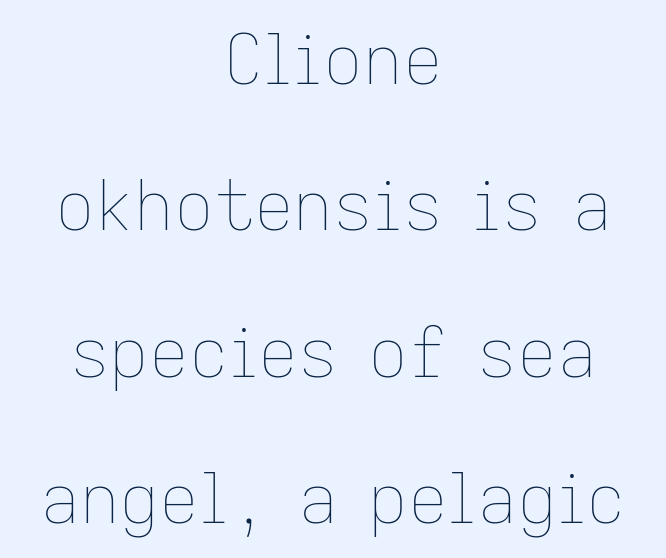
{"italic": "no", "bold": "no", "weight": "thin", "width": "normal", "stroke_contrast": "low", "x_height": "medium", "monospaced": "no", "underline": "no", "align": "center", "line_spacing": "loose", "line_spacing_ratio": 2.12, "letter_spacing": "normal", "letter_spacing_em": 0.0, "glyph_px": 69}
